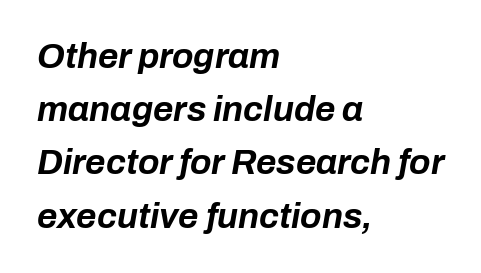
Q: Is the text bold? A: Yes.
Q: Is the text italic (slanted)? A: Yes, it leans right by about 10 degrees.
Q: Is the text underlined? A: No.
Q: How is the paragraph aligned? A: Left-aligned.
Q: Is the spacing between letters normal or unusually wide? A: Normal.
Q: Is the spacing between lines tight, normal or loose? A: Normal.
Q: Width (condensed, normal, or wide)? A: Normal.
Q: Stroke contrast? A: Low.
Q: x-height? A: Medium.
Q: Monospaced? A: No.
